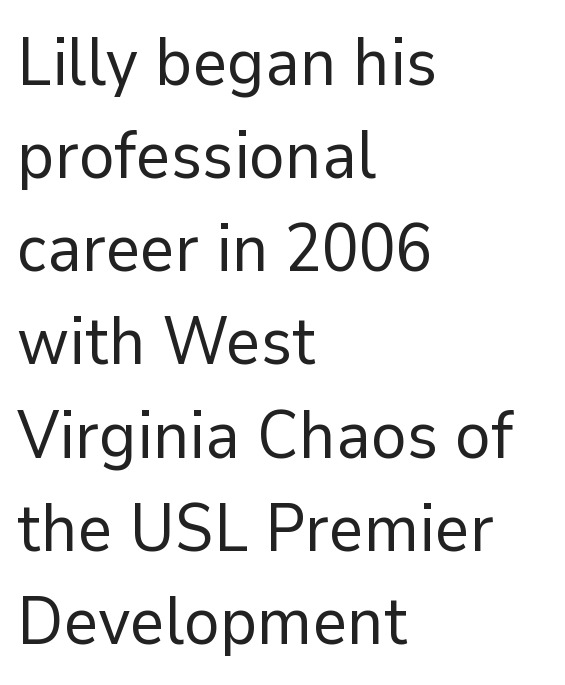
Q: Is the text bold? A: No.
Q: Is the text italic (slanted)? A: No, it is upright.
Q: Is the typeface a serif or a sans-serif typeface? A: Sans-serif.
Q: Is the text underlined? A: No.
Q: How is the paragraph aligned? A: Left-aligned.
Q: Is the spacing between letters normal or unusually wide? A: Normal.
Q: Is the spacing between lines tight, normal or loose? A: Normal.
Q: Width (condensed, normal, or wide)? A: Normal.
Q: Stroke contrast? A: Low.
Q: x-height? A: Medium.
Q: Monospaced? A: No.
